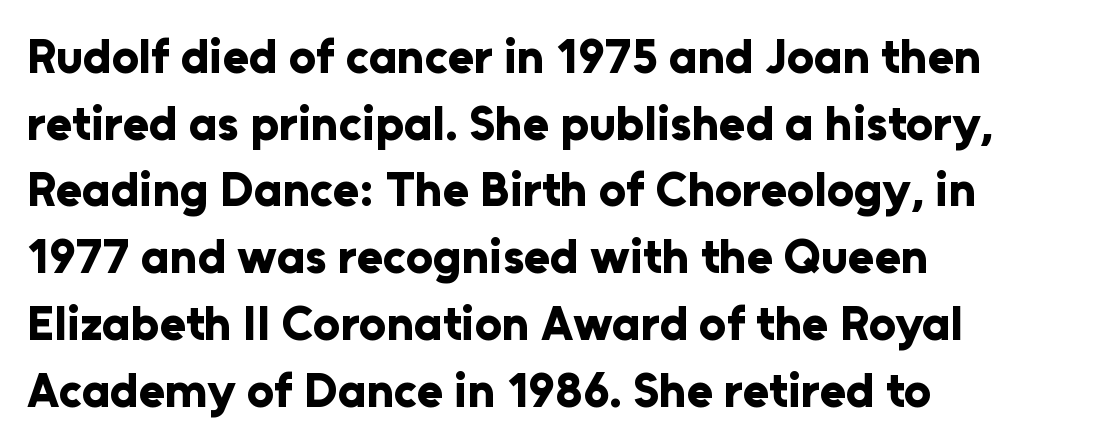
{"serif": "no", "italic": "no", "bold": "yes", "weight": "bold", "width": "normal", "stroke_contrast": "low", "x_height": "medium", "monospaced": "no", "underline": "no", "align": "left", "line_spacing": "normal", "line_spacing_ratio": 1.39, "letter_spacing": "normal", "letter_spacing_em": 0.0, "glyph_px": 48}
